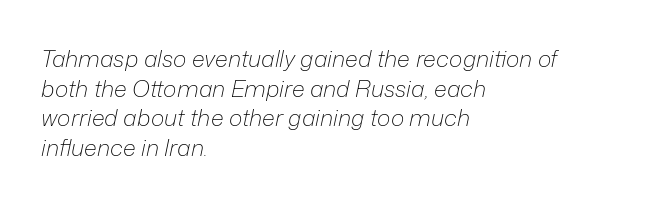
{"italic": "yes", "lean": "right", "slant_degrees": 12, "bold": "no", "underline": "no", "align": "left", "line_spacing": "normal", "line_spacing_ratio": 1.29, "letter_spacing": "normal", "letter_spacing_em": 0.0, "glyph_px": 23}
